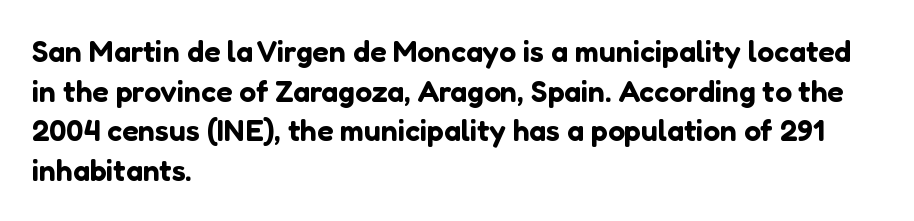
Q: Is the text italic (slanted)? A: No, it is upright.
Q: Is the typeface a serif or a sans-serif typeface? A: Sans-serif.
Q: Is the text underlined? A: No.
Q: How is the paragraph aligned? A: Left-aligned.
Q: Is the spacing between letters normal or unusually wide? A: Normal.
Q: Is the spacing between lines tight, normal or loose? A: Normal.
Q: Width (condensed, normal, or wide)? A: Normal.
Q: Stroke contrast? A: Low.
Q: x-height? A: Medium.
Q: Monospaced? A: No.
